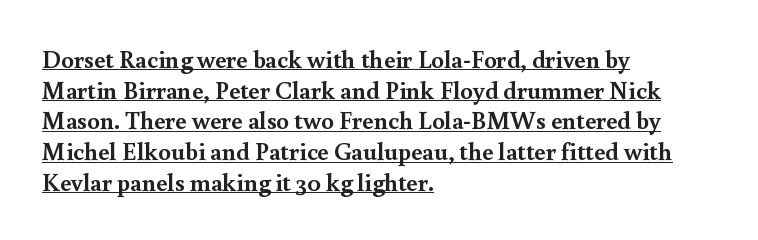
Underlining? Definitely there. The characters look thick and weighty, a clear bold. The passage shown has conventional tracking throughout. Italic: no, the glyphs are upright roman.
